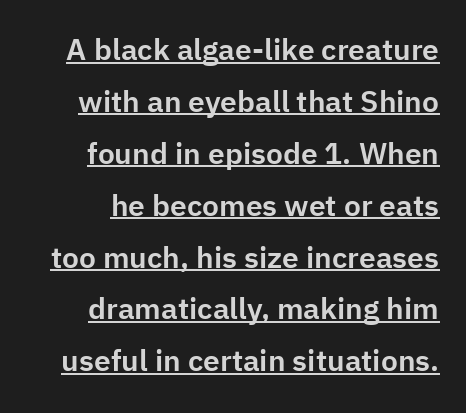
The image shows 30 px sans-serif type, upright; set line spacing 1.73x, normal letter spacing, underlined; low stroke contrast and a medium x-height.
